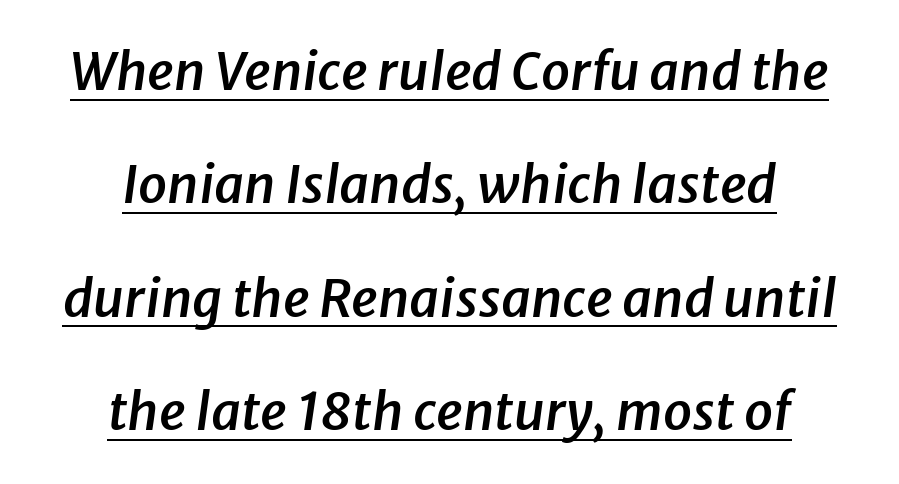
Think of a printed novel: that variable character pitch is what you see here. The horizontal fit of the characters is conventional and even. The typesetting leans somewhat heavy: a semibold. Glance below the letters and you will spot a drawn line. Widely set lines give the paragraph a tall, airy silhouette. Slanted lettering throughout.
